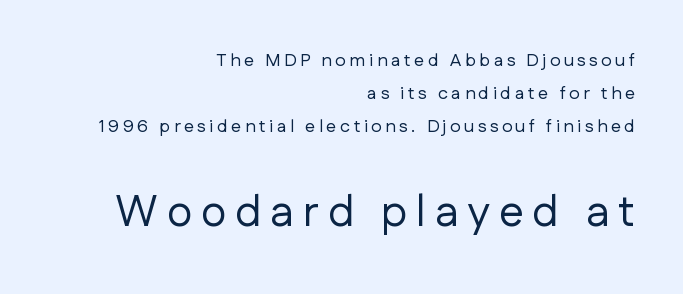
Q: Is the text bold? A: No.
Q: Is the text italic (slanted)? A: No, it is upright.
Q: Is the typeface a serif or a sans-serif typeface? A: Sans-serif.
Q: Is the text underlined? A: No.
Q: How is the paragraph aligned? A: Right-aligned.
Q: Is the spacing between letters normal or unusually wide? A: Unusually wide.
Q: Which block of text is set in a larger size, the first (top) or the second (bottom)? A: The second (bottom) one.
Q: Width (condensed, normal, or wide)? A: Normal.
Q: Stroke contrast? A: Low.
Q: x-height? A: Medium.
Q: Monospaced? A: No.
